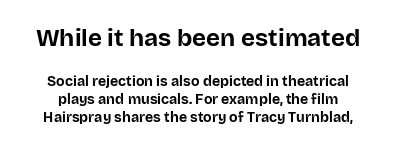
The image shows 24 px bold type, upright; set normal line spacing (1.26x), normal letter spacing, not underlined; the first (top) block is 1.71x larger.
